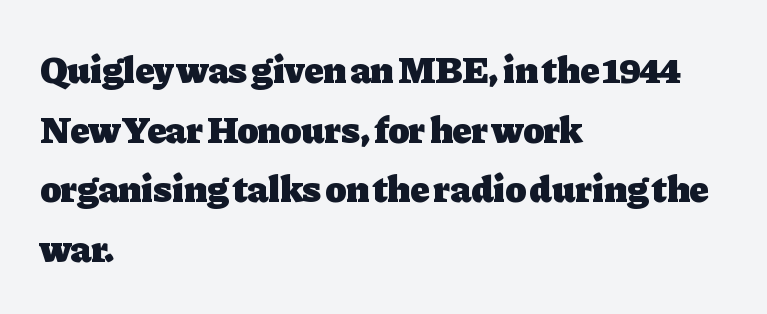
Weight check: bold — yes, fully. Every row of glyphs begins at an identical x-position on the left. Look at the bottom of the vertical strokes: they flare into serifs here. Honestly, there is no underline to notice here at all. Ordinary non-slanted type is in use. Think of a printed novel: that variable character pitch is what you see here.
